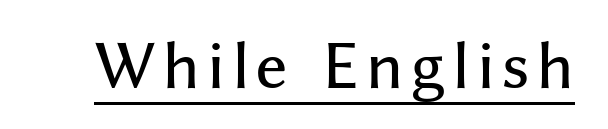
Q: Is the text italic (slanted)? A: No, it is upright.
Q: Is the typeface a serif or a sans-serif typeface? A: Sans-serif.
Q: Is the text underlined? A: Yes.
Q: Width (condensed, normal, or wide)? A: Normal.
Q: Stroke contrast? A: Medium.
Q: x-height? A: Medium.
Q: Monospaced? A: No.
